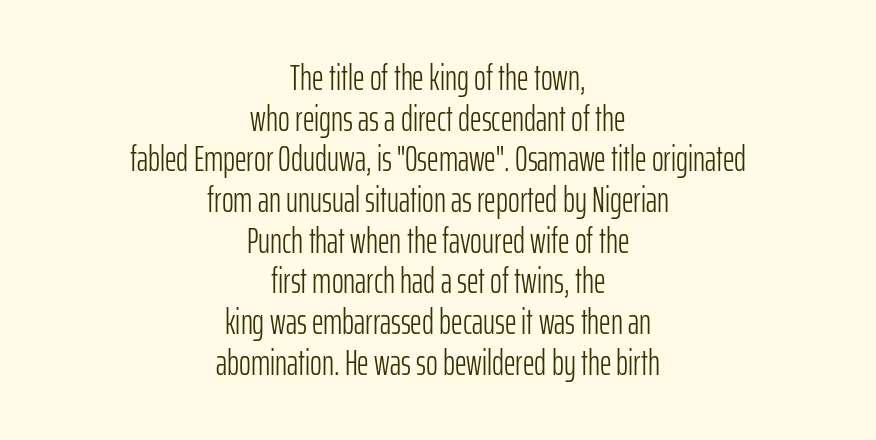
The image shows 36 px light, condensed sans-serif type, upright; set centered, tight line spacing (1.13x), normal letter spacing, not underlined; low stroke contrast and a medium x-height.
